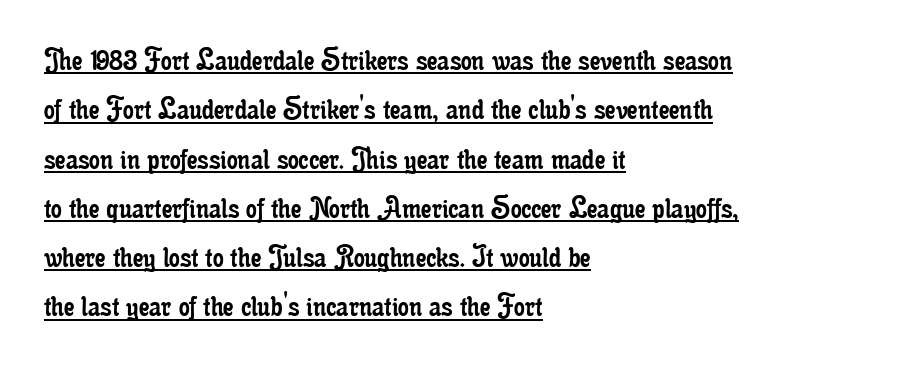
{"serif": "yes", "italic": "no", "bold": "no", "weight": "regular", "width": "condensed", "stroke_contrast": "low", "x_height": "small", "monospaced": "no", "underline": "yes", "align": "left", "line_spacing": "normal", "line_spacing_ratio": 1.45, "letter_spacing": "normal", "letter_spacing_em": 0.0, "glyph_px": 34}
